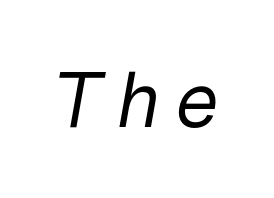
{"italic": "yes", "lean": "right", "slant_degrees": 10, "bold": "no", "weight": "regular", "width": "normal", "stroke_contrast": "low", "x_height": "medium", "monospaced": "no", "underline": "no", "glyph_px": 79}
